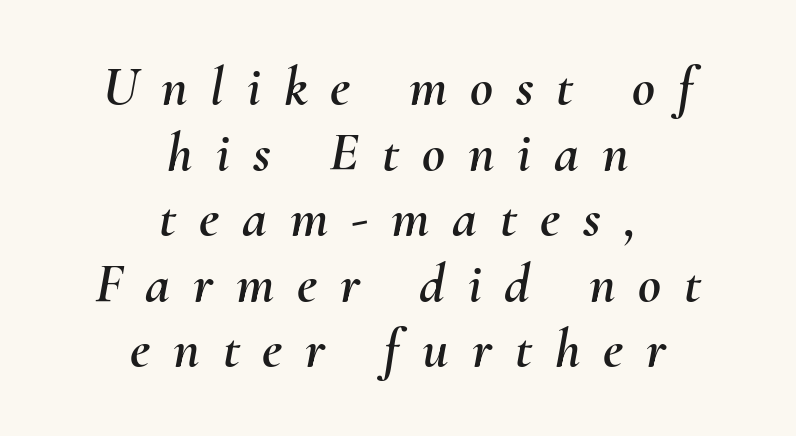
Check the space under the baseline: it is left empty. The paragraph shown floats in the horizontal middle. Is this a fixed-width face? No — the glyphs have proportional, varying widths. Is the letter spacing exaggerated? Yes — the characters are pushed far apart.
